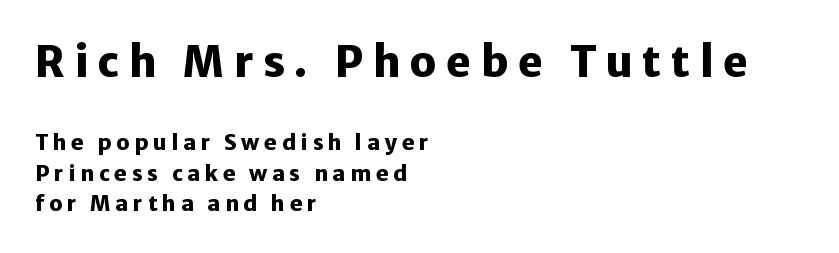
The image shows 42 px heavy sans-serif type, upright; set left-aligned, normal line spacing (1.45x), unusually wide letter spacing (+0.23 em), not underlined; the first (top) block is 2.0x larger; low stroke contrast and a medium x-height.
